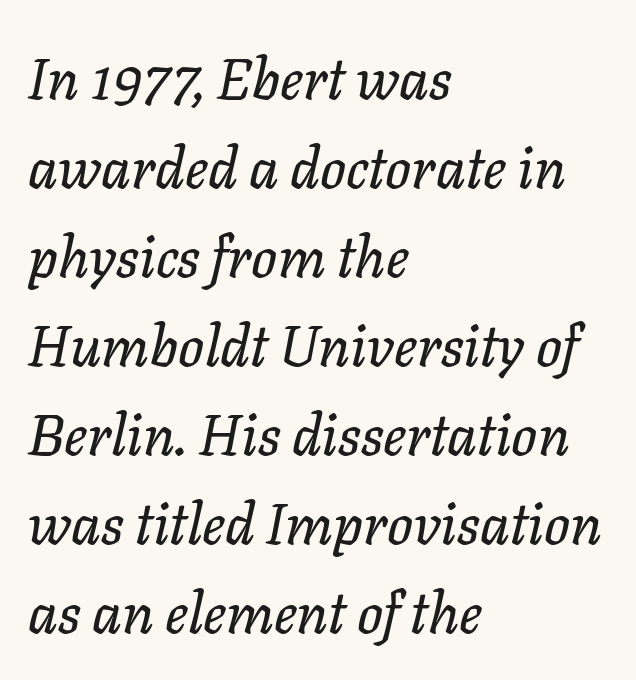
The image shows 57 px text type, italic (leaning right); set left-aligned, normal line spacing (1.56x), normal letter spacing, not underlined; low stroke contrast and a medium x-height.
